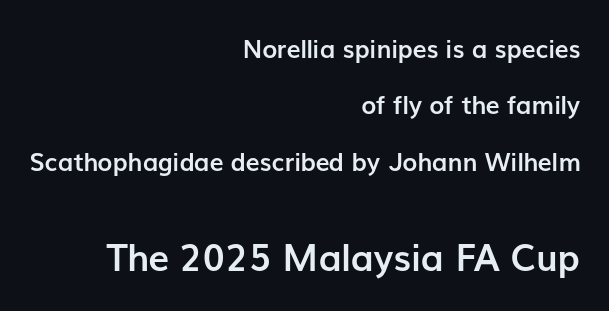
Q: Is the text bold? A: Yes.
Q: Is the text italic (slanted)? A: No, it is upright.
Q: Is the typeface a serif or a sans-serif typeface? A: Sans-serif.
Q: Is the text underlined? A: No.
Q: How is the paragraph aligned? A: Right-aligned.
Q: Is the spacing between letters normal or unusually wide? A: Normal.
Q: Is the spacing between lines tight, normal or loose? A: Loose.
Q: Which block of text is set in a larger size, the first (top) or the second (bottom)? A: The second (bottom) one.
Q: Width (condensed, normal, or wide)? A: Normal.
Q: Stroke contrast? A: Low.
Q: x-height? A: Medium.
Q: Monospaced? A: No.
